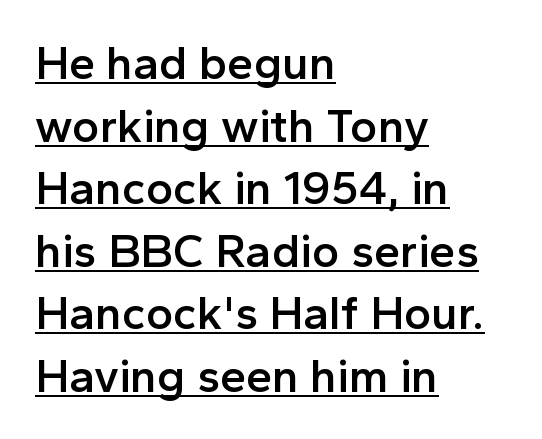
{"serif": "no", "italic": "no", "bold": "semi", "weight": "semibold", "width": "normal", "x_height": "medium", "monospaced": "no", "underline": "yes", "align": "left", "line_spacing": "normal", "line_spacing_ratio": 1.33, "letter_spacing": "normal", "letter_spacing_em": 0.0, "glyph_px": 47}
